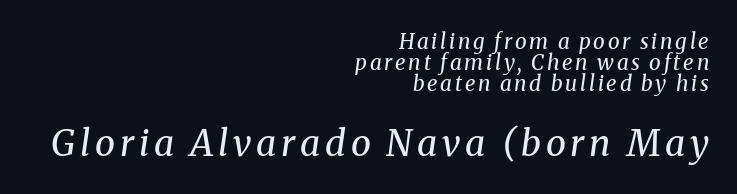
Q: Is the text bold? A: No.
Q: Is the text italic (slanted)? A: Yes, it leans right by about 8 degrees.
Q: Is the typeface a serif or a sans-serif typeface? A: Serif.
Q: Is the text underlined? A: No.
Q: How is the paragraph aligned? A: Right-aligned.
Q: Is the spacing between lines tight, normal or loose? A: Tight.
Q: Which block of text is set in a larger size, the first (top) or the second (bottom)? A: The second (bottom) one.
Q: Width (condensed, normal, or wide)? A: Normal.
Q: Stroke contrast? A: Medium.
Q: x-height? A: Medium.
Q: Monospaced? A: No.
